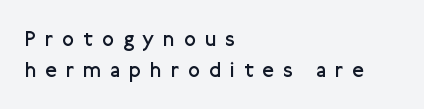
The image shows 21 px text type, upright; set left-aligned, normal line spacing (1.46x), unusually wide letter spacing (+0.45 em), not underlined.
